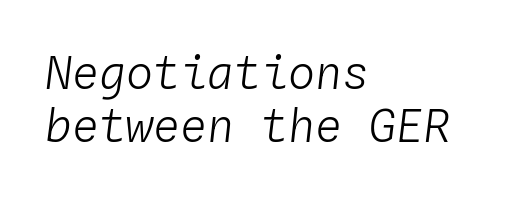
The image shows 45 px light type, italic (leaning right), monospaced; set left-aligned, line spacing 1.17x, normal letter spacing, not underlined; low stroke contrast and a medium x-height.
